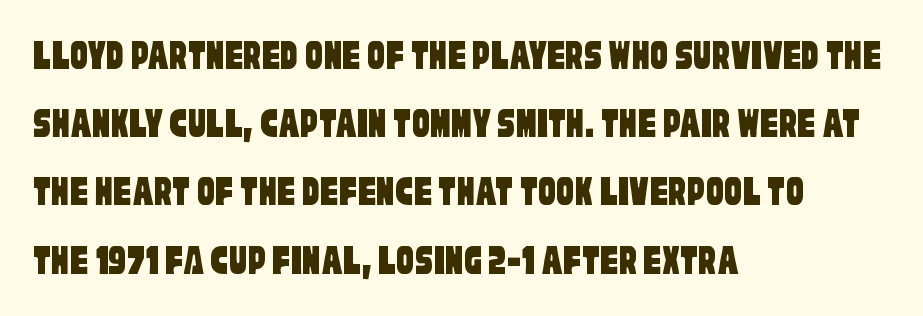
{"serif": "no", "width": "condensed", "stroke_contrast": "low", "x_height": "large", "monospaced": "no", "underline": "no", "align": "left", "line_spacing": "normal", "line_spacing_ratio": 1.55, "letter_spacing": "normal", "letter_spacing_em": 0.0, "glyph_px": 44}
